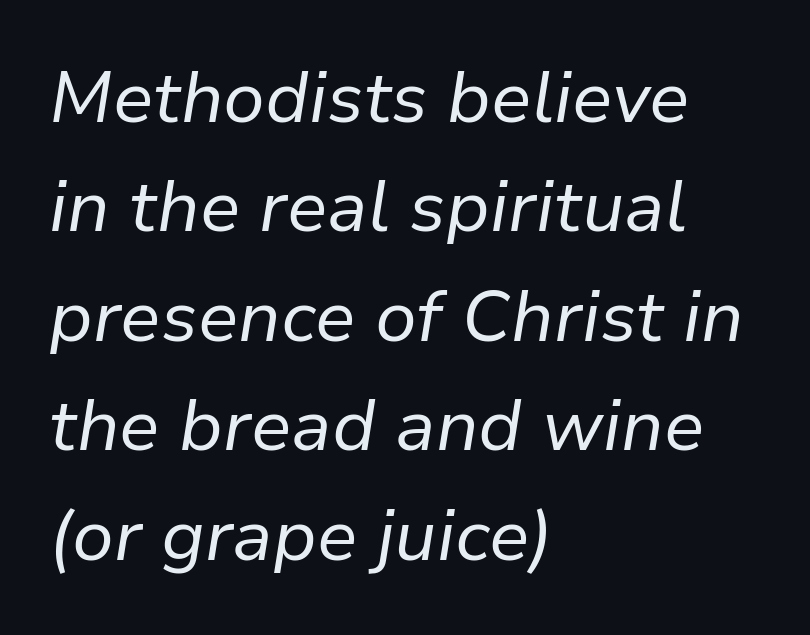
Q: Is the text bold? A: No.
Q: Is the text italic (slanted)? A: Yes, it leans right by about 9 degrees.
Q: Is the text underlined? A: No.
Q: How is the paragraph aligned? A: Left-aligned.
Q: Is the spacing between letters normal or unusually wide? A: Normal.
Q: Is the spacing between lines tight, normal or loose? A: Normal.
Q: Width (condensed, normal, or wide)? A: Normal.
Q: Stroke contrast? A: Low.
Q: x-height? A: Medium.
Q: Monospaced? A: No.
